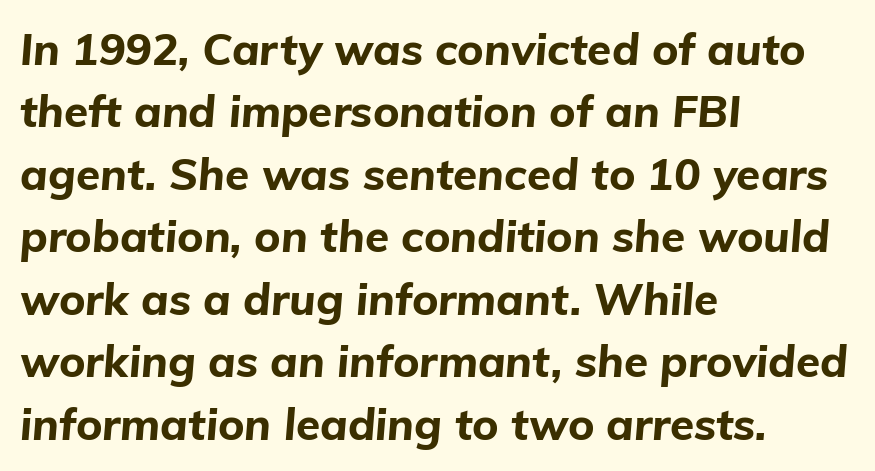
The image shows 44 px bold type, italic (leaning right); set left-aligned, normal line spacing (1.42x), normal letter spacing, not underlined; low stroke contrast and a medium x-height.
